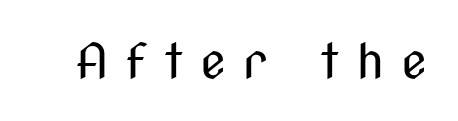
Ascenders rise straight up at ninety degrees. The line texture is sparse and dotted thanks to wide tracking. Nothing sits at the stroke ends, so this counts as sans-serif. Is this a heavy cut? Hardly; it is regular or lighter.
